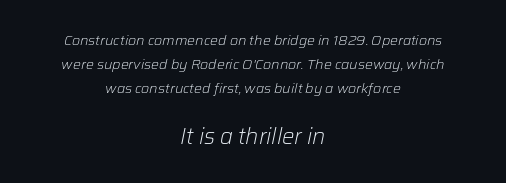
The image shows 22 px text type, italic (leaning right); set centered, line spacing 1.72x, normal letter spacing, not underlined; the second (bottom) block is 1.57x larger.
